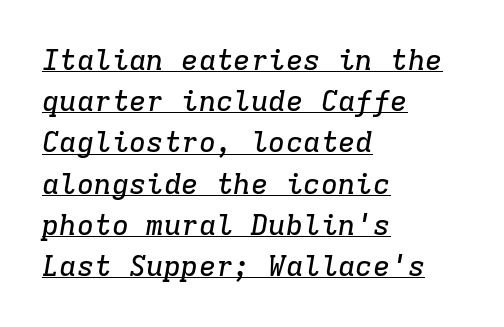
The image shows 29 px serif type, italic (leaning right), monospaced; set left-aligned, normal line spacing (1.42x), normal letter spacing, underlined; low stroke contrast and a medium x-height.
